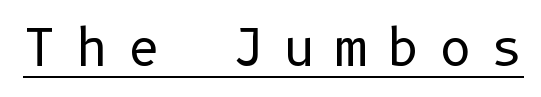
{"serif": "no", "italic": "no", "bold": "no", "weight": "regular", "width": "normal", "stroke_contrast": "low", "x_height": "medium", "underline": "yes", "letter_spacing": "wide", "letter_spacing_em": 0.41, "glyph_px": 49}
